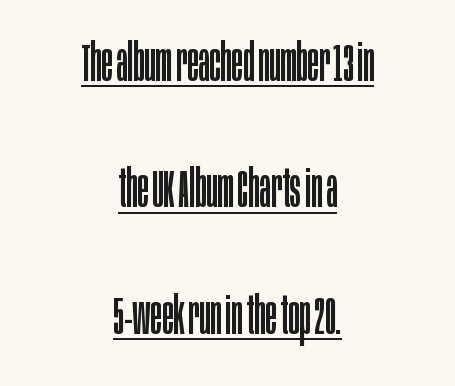
{"serif": "no", "italic": "no", "bold": "no", "weight": "regular", "width": "condensed", "stroke_contrast": "low", "x_height": "large", "monospaced": "no", "underline": "yes", "align": "center", "line_spacing": "loose", "line_spacing_ratio": 2.43, "letter_spacing": "normal", "letter_spacing_em": 0.0, "glyph_px": 52}
